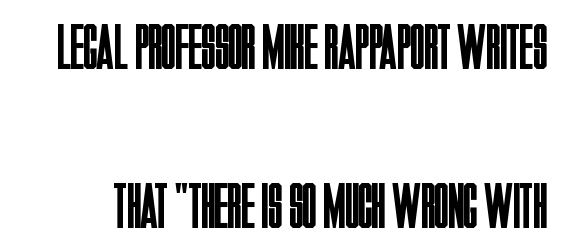
Q: Is the text bold? A: No.
Q: Is the text italic (slanted)? A: No, it is upright.
Q: Is the typeface a serif or a sans-serif typeface? A: Sans-serif.
Q: Is the text underlined? A: No.
Q: Is the spacing between letters normal or unusually wide? A: Normal.
Q: Is the spacing between lines tight, normal or loose? A: Loose.
Q: Width (condensed, normal, or wide)? A: Condensed.
Q: Stroke contrast? A: Low.
Q: x-height? A: Large.
Q: Monospaced? A: No.
